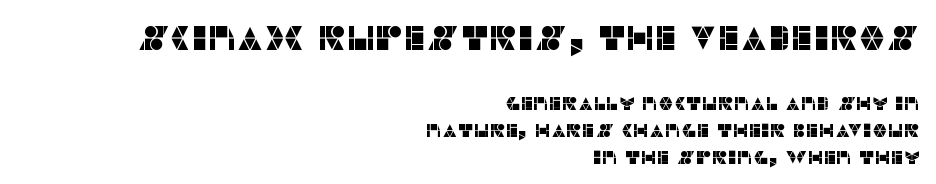
Q: Is the text italic (slanted)? A: No, it is upright.
Q: Is the typeface a serif or a sans-serif typeface? A: Sans-serif.
Q: Is the text underlined? A: No.
Q: How is the paragraph aligned? A: Right-aligned.
Q: Is the spacing between letters normal or unusually wide? A: Normal.
Q: Is the spacing between lines tight, normal or loose? A: Normal.
Q: Which block of text is set in a larger size, the first (top) or the second (bottom)? A: The first (top) one.
Q: Width (condensed, normal, or wide)? A: Normal.
Q: Stroke contrast? A: Low.
Q: x-height? A: Large.
Q: Monospaced? A: No.
